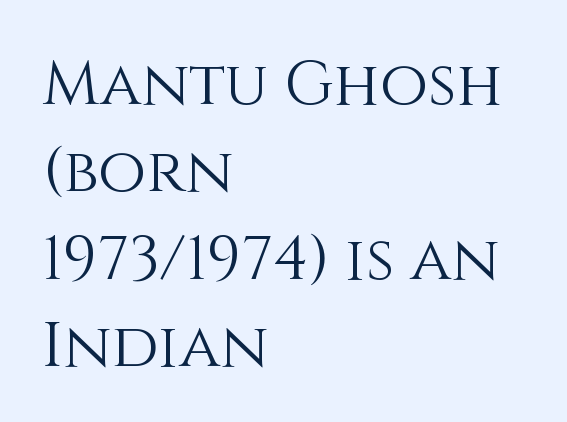
{"italic": "no", "bold": "no", "weight": "light", "width": "normal", "stroke_contrast": "medium", "x_height": "large", "monospaced": "no", "underline": "no", "align": "left", "line_spacing": "normal", "line_spacing_ratio": 1.41, "letter_spacing": "normal", "letter_spacing_em": 0.0, "glyph_px": 62}
